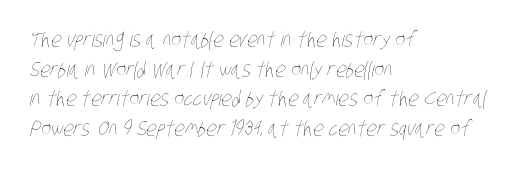
The horizontal fit of the characters is conventional and even. This sample is left-justified, so line endings fall wherever the words run out. Unbolded letterforms with no extra heft. Regular leading. Descenders hang freely into open space.
